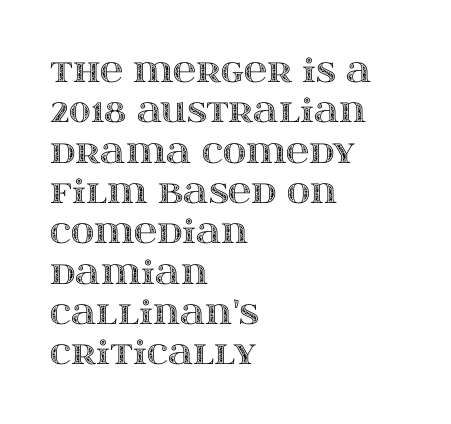
One-word summary of the alignment: left. Honestly, there is no underline to notice here at all. Every character sits straight up, as roman type does. Each word holds together tightly as a unit, with standard inter-letter gaps.
